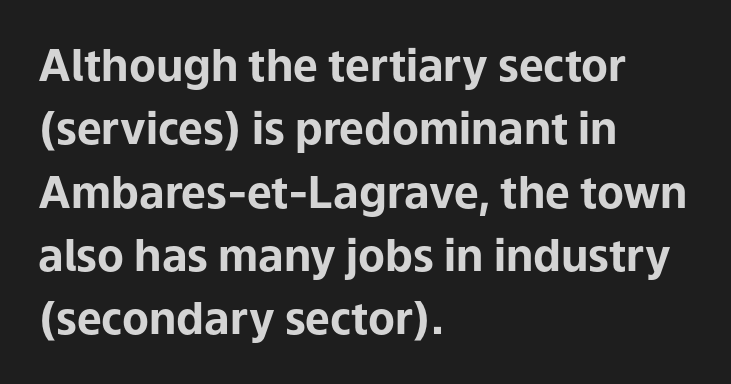
The image shows 44 px bold sans-serif type, upright; set left-aligned, normal line spacing (1.44x), normal letter spacing, not underlined; low stroke contrast and a medium x-height.
